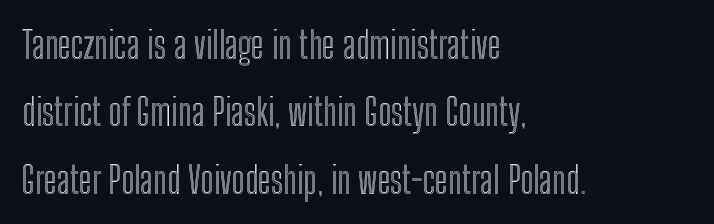
Q: Is the text italic (slanted)? A: No, it is upright.
Q: Is the text underlined? A: No.
Q: How is the paragraph aligned? A: Left-aligned.
Q: Is the spacing between letters normal or unusually wide? A: Normal.
Q: Width (condensed, normal, or wide)? A: Condensed.
Q: x-height? A: Medium.
Q: Monospaced? A: No.
